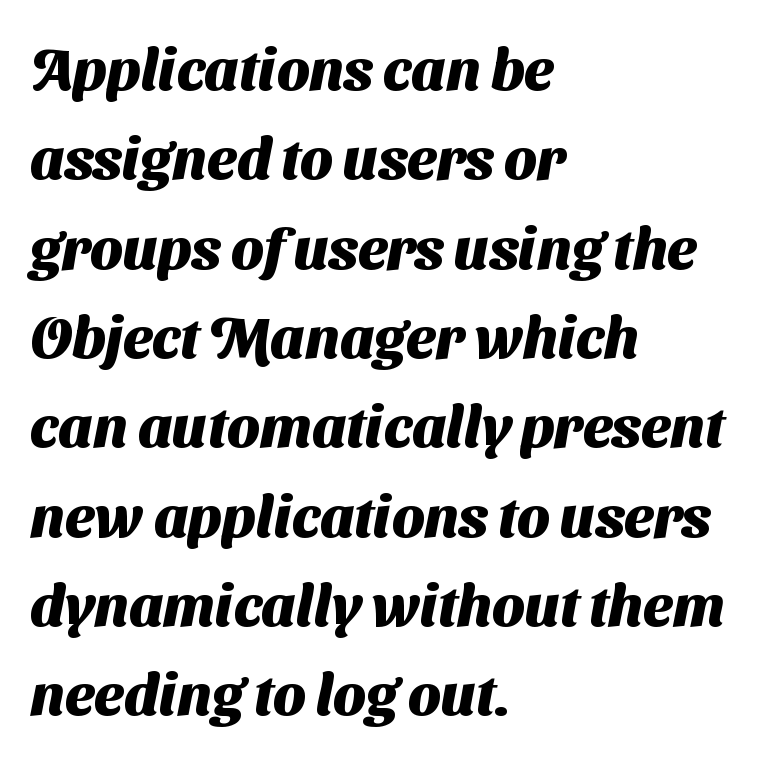
{"serif": "no", "bold": "yes", "weight": "heavy", "width": "normal", "stroke_contrast": "medium", "x_height": "medium", "monospaced": "no", "underline": "no", "align": "left", "line_spacing": "normal", "line_spacing_ratio": 1.54, "letter_spacing": "normal", "letter_spacing_em": 0.0, "glyph_px": 58}
